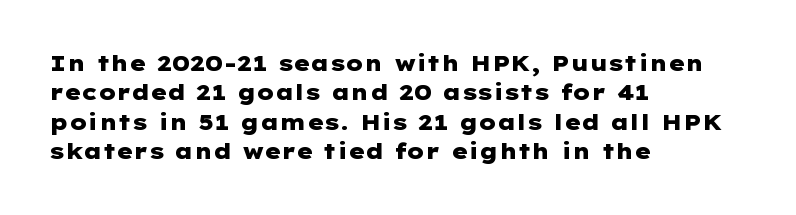
The vertical gap from one line to the next is medium. The rendering uses a bold face; every stroke is thick and dark. When letters stand straight like this, we call the style roman or upright. A typesetter would call this zero additional tracking.
